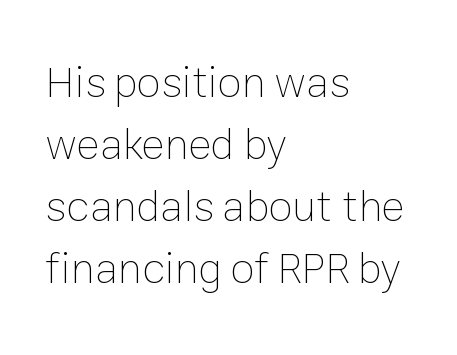
The image shows 44 px thin type, upright; set left-aligned, normal line spacing (1.41x), normal letter spacing, not underlined; low stroke contrast and a medium x-height.
